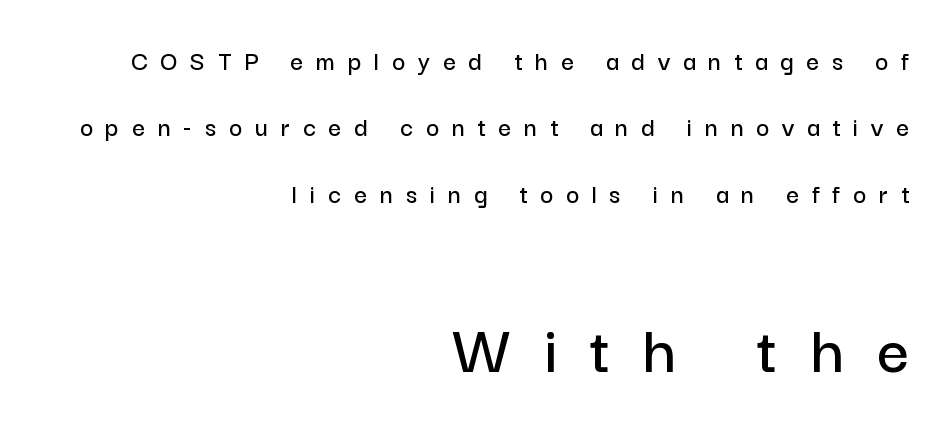
Compared with a flush-left layout, this one pins lines to the opposite, right side. The designer gave the closing block more size than the opening block. The passage shown is typed in a proportional face where columns would drift. A typesetter would call this heavily tracked-out type. Ascenders rise straight up at ninety degrees.
